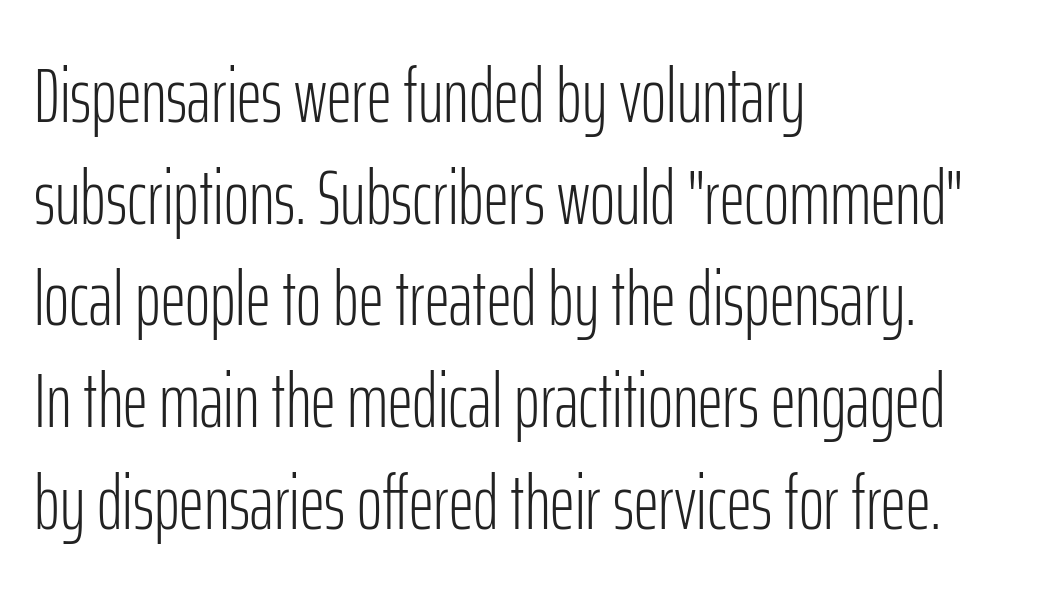
{"serif": "no", "italic": "no", "bold": "no", "weight": "light", "width": "condensed", "stroke_contrast": "low", "x_height": "medium", "monospaced": "no", "underline": "no", "align": "left", "line_spacing": "normal", "line_spacing_ratio": 1.32, "letter_spacing": "normal", "letter_spacing_em": 0.0, "glyph_px": 77}
